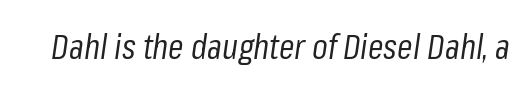
{"italic": "yes", "lean": "right", "slant_degrees": 8, "bold": "no", "weight": "regular", "width": "condensed", "stroke_contrast": "low", "x_height": "medium", "monospaced": "no", "underline": "no", "letter_spacing": "normal", "letter_spacing_em": 0.0, "glyph_px": 35}
